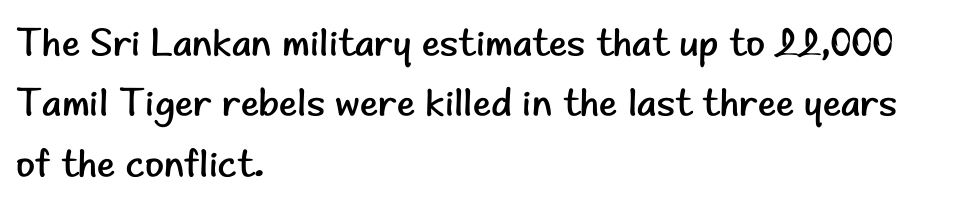
{"serif": "no", "italic": "no", "bold": "no", "weight": "regular", "width": "normal", "stroke_contrast": "low", "x_height": "small", "monospaced": "no", "underline": "no", "align": "left", "line_spacing": "normal", "line_spacing_ratio": 1.55, "letter_spacing": "normal", "letter_spacing_em": 0.0, "glyph_px": 39}
